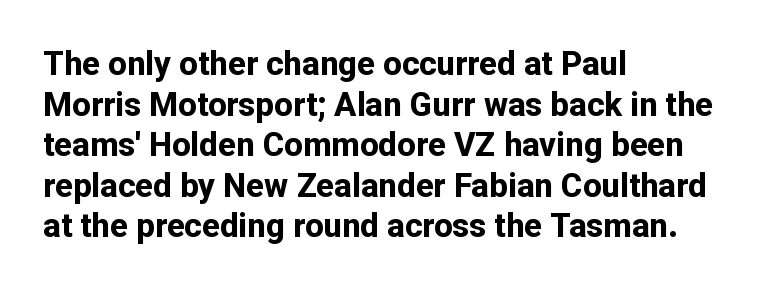
The image shows 33 px bold sans-serif type, upright; set left-aligned, line spacing 1.23x, normal letter spacing, not underlined; low stroke contrast and a medium x-height.
